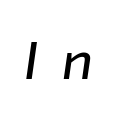
{"italic": "yes", "lean": "right", "slant_degrees": 8, "width": "normal", "stroke_contrast": "low", "x_height": "medium", "monospaced": "no", "underline": "no", "letter_spacing": "wide", "letter_spacing_em": 0.44, "glyph_px": 54}
